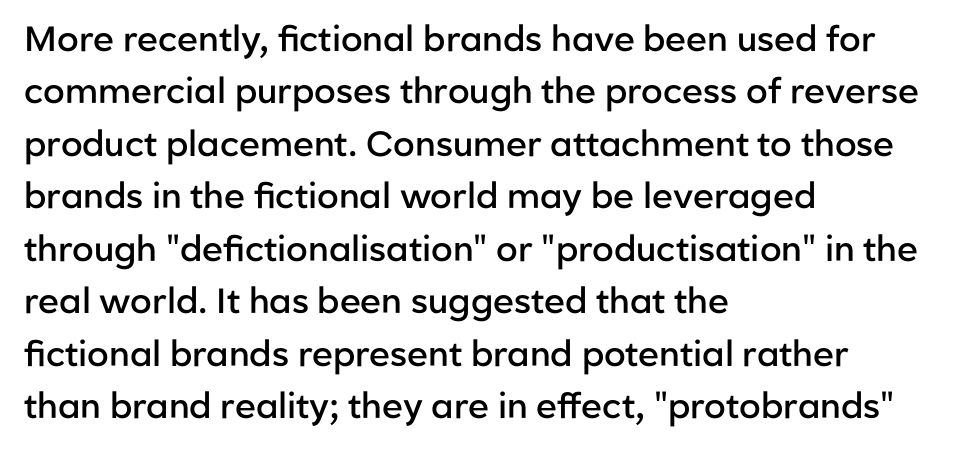
Quick note: not italic, upright. Its strokes are somewhat broadened, the hallmark of semibold type. Descenders hang freely into open space. The rendering shows plain stroke endings on the letterforms — a sans-serif design. Standard letterfit; no display-style spreading of the glyphs.
